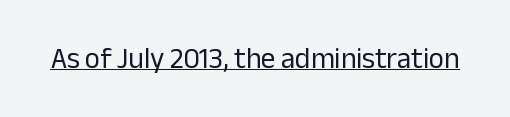
{"serif": "no", "italic": "no", "bold": "no", "weight": "regular", "width": "normal", "stroke_contrast": "low", "x_height": "medium", "monospaced": "no", "underline": "yes", "letter_spacing": "normal", "letter_spacing_em": 0.0, "glyph_px": 29}
